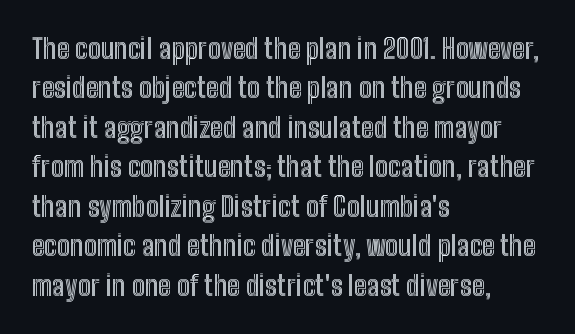
Rule under the text: the space is simply empty. The passage is arranged the way most books set body copy — flush left. This is the regular roman posture of the typeface. Default kerning and tracking; the words read as compact shapes.
